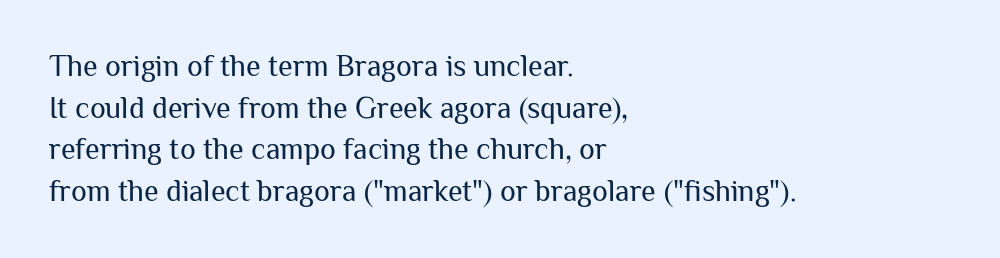
Q: Is the text bold? A: No.
Q: Is the text italic (slanted)? A: No, it is upright.
Q: Is the typeface a serif or a sans-serif typeface? A: Sans-serif.
Q: Is the text underlined? A: No.
Q: How is the paragraph aligned? A: Left-aligned.
Q: Is the spacing between letters normal or unusually wide? A: Normal.
Q: Is the spacing between lines tight, normal or loose? A: Normal.
Q: Width (condensed, normal, or wide)? A: Normal.
Q: Stroke contrast? A: Medium.
Q: x-height? A: Medium.
Q: Monospaced? A: No.
